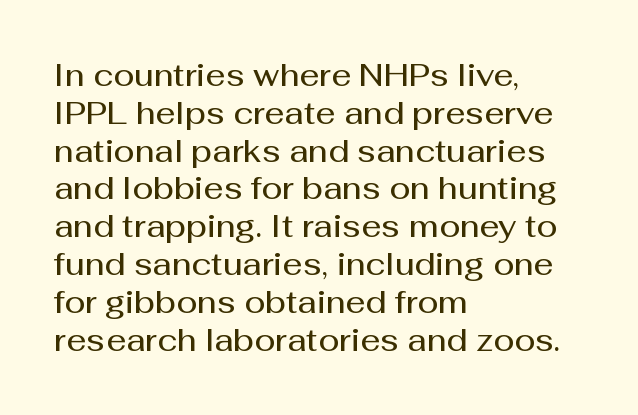
The image shows 31 px semibold sans-serif type, upright; set left-aligned, line spacing 1.22x, normal letter spacing, not underlined; medium stroke contrast and a medium x-height.
